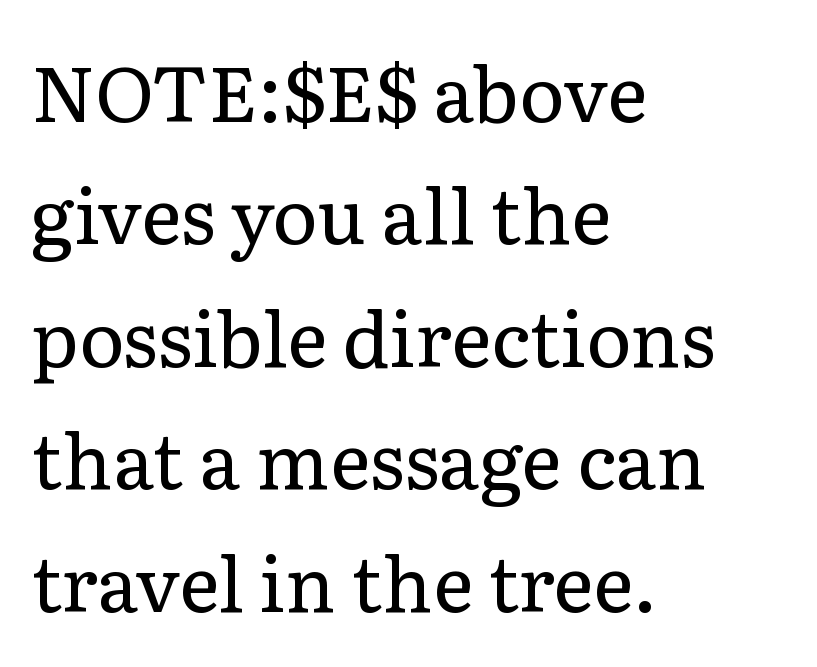
The image shows 77 px regular-weight serif type, upright; set left-aligned, normal line spacing (1.59x), normal letter spacing, not underlined; low stroke contrast and a medium x-height.
